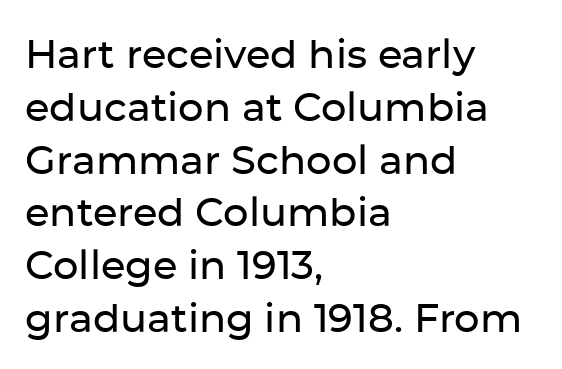
Q: Is the text italic (slanted)? A: No, it is upright.
Q: Is the typeface a serif or a sans-serif typeface? A: Sans-serif.
Q: Is the text underlined? A: No.
Q: How is the paragraph aligned? A: Left-aligned.
Q: Is the spacing between letters normal or unusually wide? A: Normal.
Q: Is the spacing between lines tight, normal or loose? A: Normal.
Q: Width (condensed, normal, or wide)? A: Normal.
Q: Stroke contrast? A: Low.
Q: x-height? A: Medium.
Q: Monospaced? A: No.
